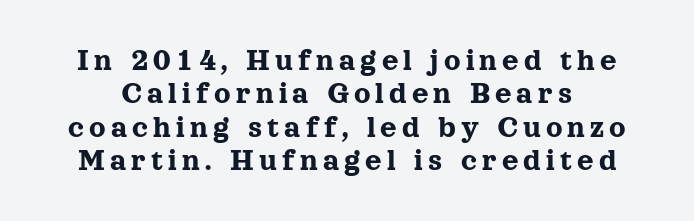
Q: Is the text italic (slanted)? A: No, it is upright.
Q: Is the typeface a serif or a sans-serif typeface? A: Serif.
Q: Is the text underlined? A: No.
Q: Is the spacing between lines tight, normal or loose? A: Tight.
Q: Width (condensed, normal, or wide)? A: Normal.
Q: x-height? A: Medium.
Q: Monospaced? A: No.
